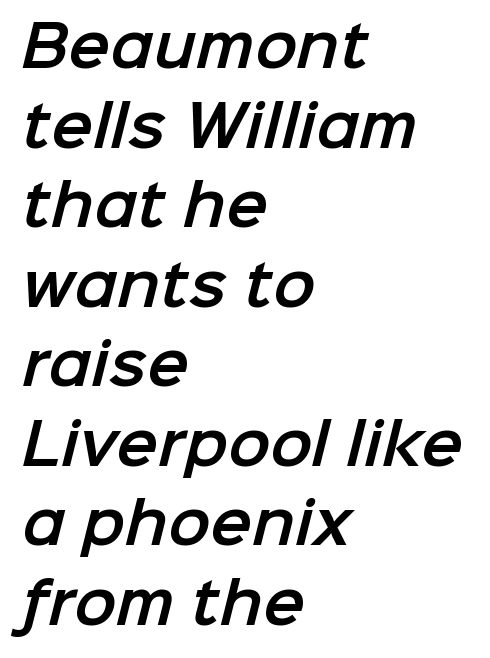
{"serif": "no", "width": "normal", "stroke_contrast": "low", "x_height": "medium", "monospaced": "no", "underline": "no", "align": "left", "line_spacing": "normal", "line_spacing_ratio": 1.42, "letter_spacing": "normal", "letter_spacing_em": 0.0, "glyph_px": 56}
